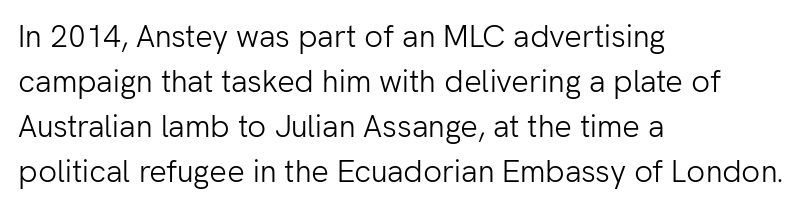
Q: Is the text bold? A: No.
Q: Is the text italic (slanted)? A: No, it is upright.
Q: Is the typeface a serif or a sans-serif typeface? A: Sans-serif.
Q: Is the text underlined? A: No.
Q: How is the paragraph aligned? A: Left-aligned.
Q: Is the spacing between letters normal or unusually wide? A: Normal.
Q: Is the spacing between lines tight, normal or loose? A: Normal.
Q: Width (condensed, normal, or wide)? A: Normal.
Q: Stroke contrast? A: Low.
Q: x-height? A: Medium.
Q: Monospaced? A: No.
